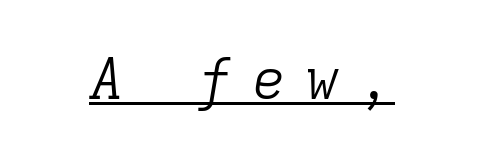
{"serif": "yes", "italic": "yes", "lean": "right", "slant_degrees": 9, "bold": "no", "weight": "light", "width": "normal", "stroke_contrast": "low", "x_height": "medium", "monospaced": "yes", "underline": "yes", "letter_spacing": "wide", "letter_spacing_em": 0.35, "glyph_px": 57}
